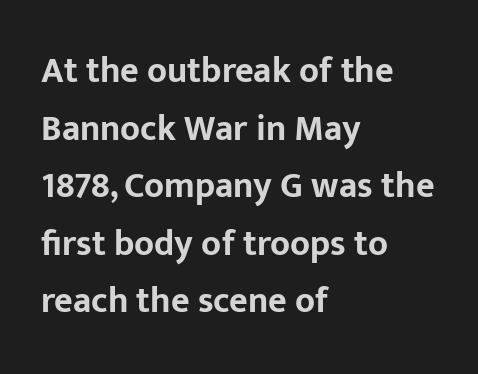
{"serif": "no", "italic": "no", "bold": "yes", "weight": "bold", "width": "normal", "stroke_contrast": "low", "x_height": "medium", "monospaced": "no", "underline": "no", "align": "left", "line_spacing": "normal", "line_spacing_ratio": 1.6, "letter_spacing": "normal", "letter_spacing_em": 0.0, "glyph_px": 36}
